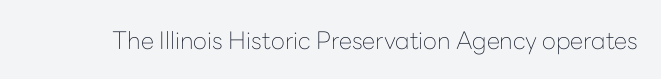
{"italic": "no", "bold": "no", "underline": "no", "letter_spacing": "normal", "letter_spacing_em": 0.0, "glyph_px": 24}
